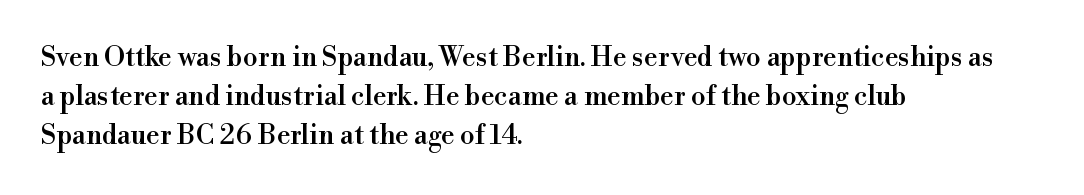
Evenly set lines give the paragraph a standard silhouette. What stands out about the letter spacing? Nothing — it is the standard amount. Glance below the letters and you will spot only blank space. The compositor pushed each line to the left boundary. The axis of the letterforms is exactly vertical.
